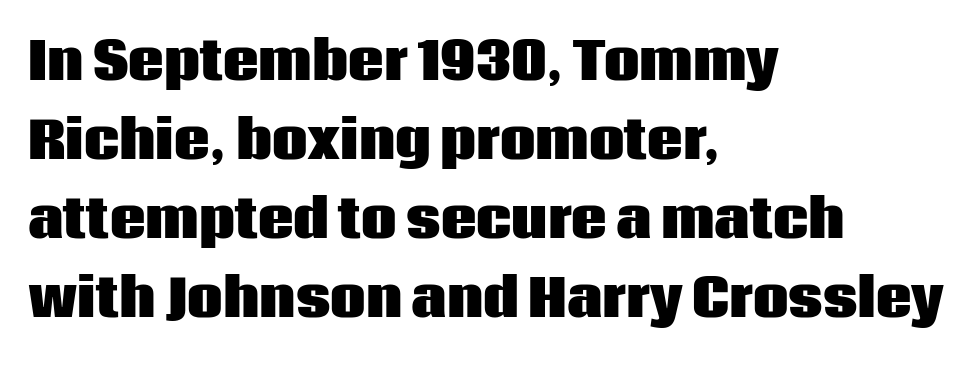
The image shows 50 px heavy sans-serif type, upright; set left-aligned, normal line spacing (1.58x), normal letter spacing, not underlined; low stroke contrast and a large x-height.
